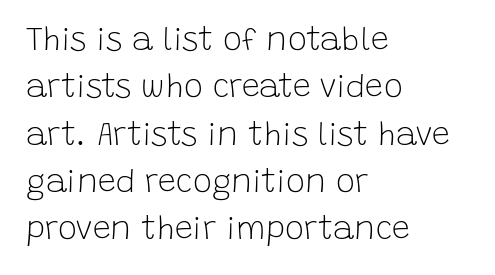
The image shows 32 px light sans-serif type, upright; set left-aligned, normal line spacing (1.48x), normal letter spacing, not underlined; low stroke contrast and a large x-height.
